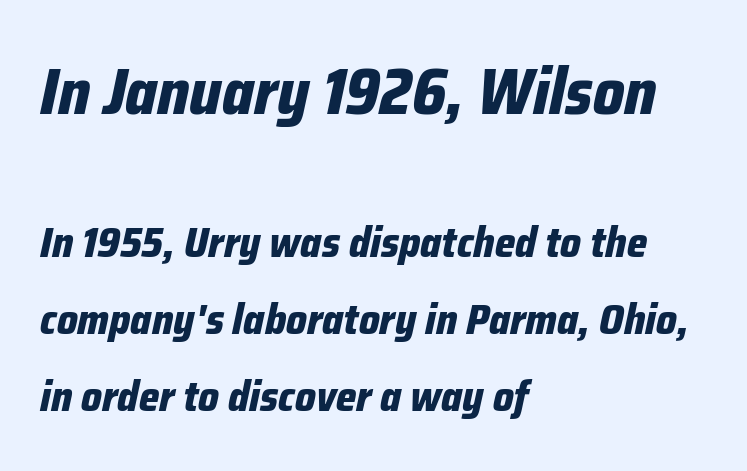
{"italic": "yes", "lean": "right", "slant_degrees": 12, "bold": "yes", "weight": "bold", "width": "condensed", "stroke_contrast": "low", "x_height": "medium", "monospaced": "no", "underline": "no", "align": "left", "line_spacing_ratio": 1.79, "letter_spacing": "normal", "letter_spacing_em": 0.0, "larger_block": "first", "size_ratio": 1.51, "glyph_px": 65}
